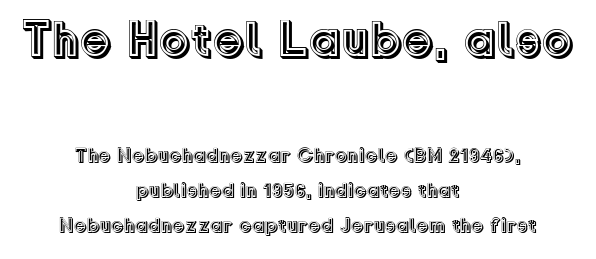
{"italic": "no", "width": "normal", "x_height": "medium", "monospaced": "no", "underline": "no", "align": "center", "line_spacing_ratio": 1.75, "letter_spacing": "normal", "letter_spacing_em": 0.0, "larger_block": "first", "size_ratio": 2.5, "glyph_px": 50}
